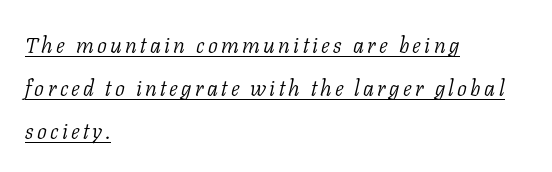
The image shows 22 px text type, italic (leaning right); set left-aligned, loose line spacing (1.96x), underlined.
